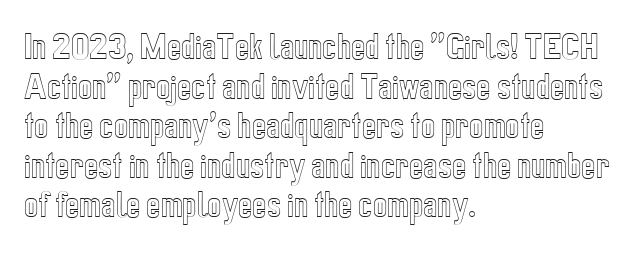
Q: Is the text italic (slanted)? A: No, it is upright.
Q: Is the text underlined? A: No.
Q: How is the paragraph aligned? A: Left-aligned.
Q: Is the spacing between letters normal or unusually wide? A: Normal.
Q: Is the spacing between lines tight, normal or loose? A: Normal.
Q: Width (condensed, normal, or wide)? A: Condensed.
Q: x-height? A: Medium.
Q: Monospaced? A: No.
